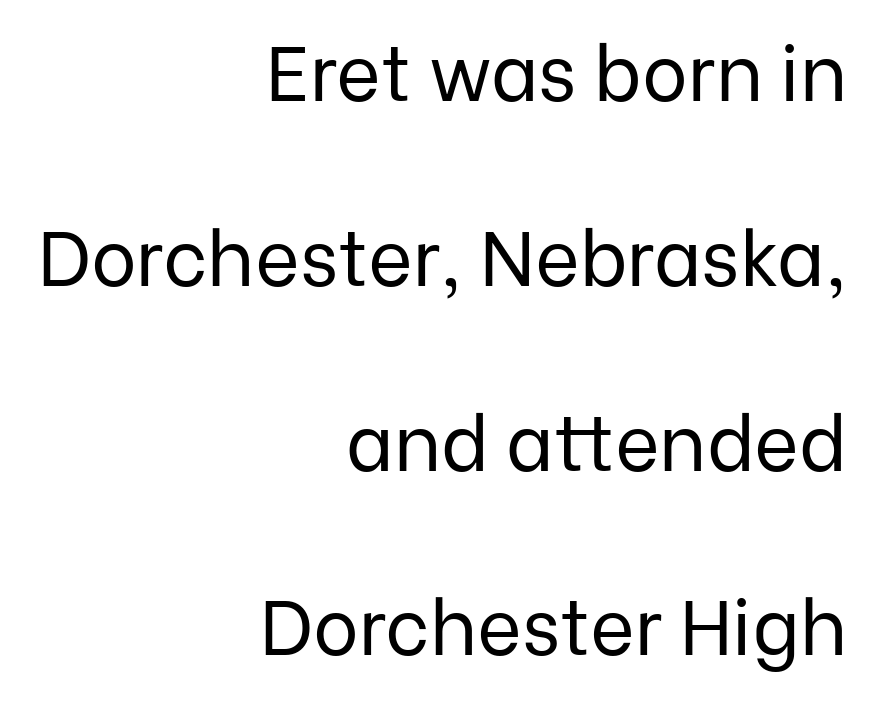
Q: Is the text bold? A: No.
Q: Is the text italic (slanted)? A: No, it is upright.
Q: Is the typeface a serif or a sans-serif typeface? A: Sans-serif.
Q: Is the text underlined? A: No.
Q: How is the paragraph aligned? A: Right-aligned.
Q: Is the spacing between letters normal or unusually wide? A: Normal.
Q: Is the spacing between lines tight, normal or loose? A: Loose.
Q: Width (condensed, normal, or wide)? A: Normal.
Q: Stroke contrast? A: Low.
Q: x-height? A: Medium.
Q: Monospaced? A: No.
